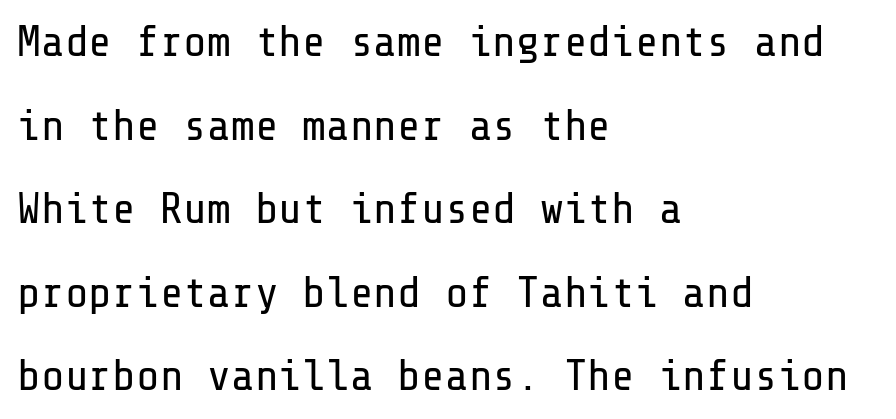
The rendering shows plain stroke endings on the letterforms — a sans-serif design. No italicization has been applied; the sample stays upright. The cut favours lightness, reaching ordinary text weight at its darkest. Alignment: flush left. Tracking here is standard; glyphs follow each other at the usual distance.
